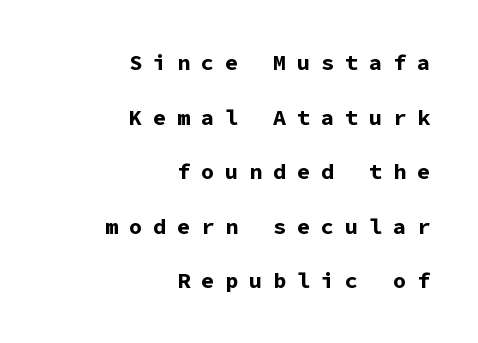
Q: Is the text bold? A: Yes.
Q: Is the text italic (slanted)? A: No, it is upright.
Q: Is the text underlined? A: No.
Q: How is the paragraph aligned? A: Right-aligned.
Q: Is the spacing between letters normal or unusually wide? A: Unusually wide.
Q: Is the spacing between lines tight, normal or loose? A: Loose.
